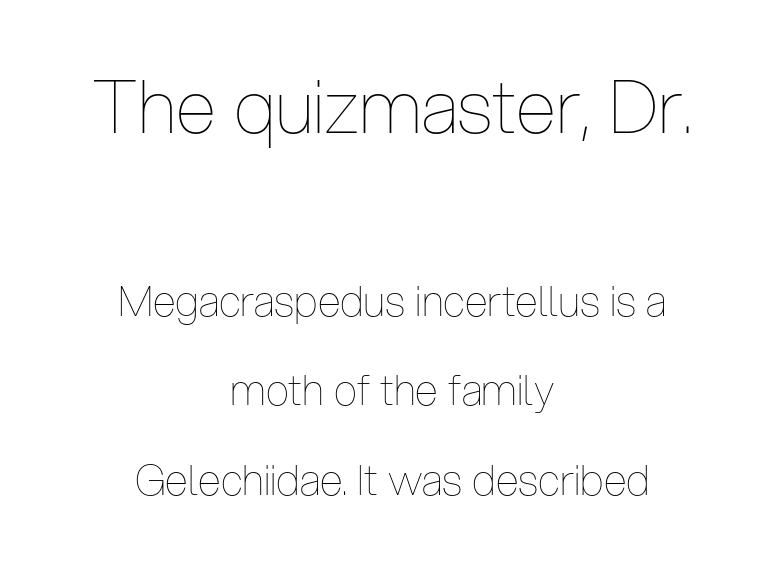
{"italic": "no", "bold": "no", "weight": "thin", "width": "condensed", "stroke_contrast": "low", "x_height": "medium", "monospaced": "no", "underline": "no", "align": "center", "line_spacing": "loose", "line_spacing_ratio": 2.14, "letter_spacing": "normal", "letter_spacing_em": 0.0, "larger_block": "first", "size_ratio": 1.76, "glyph_px": 74}
